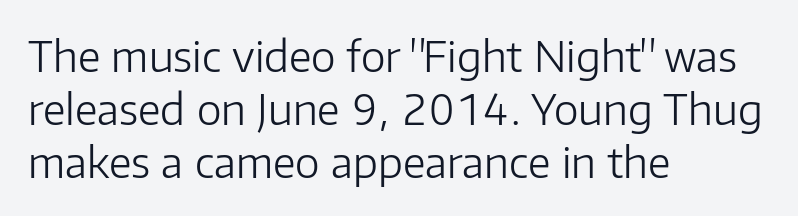
Weight: regular or lighter. Observe the absence of serifs on each vertical stroke in this sample. Observe the ordinary spacing: letters are neighbours, not strangers. You could not count columns in this text — the font is proportionally spaced.
